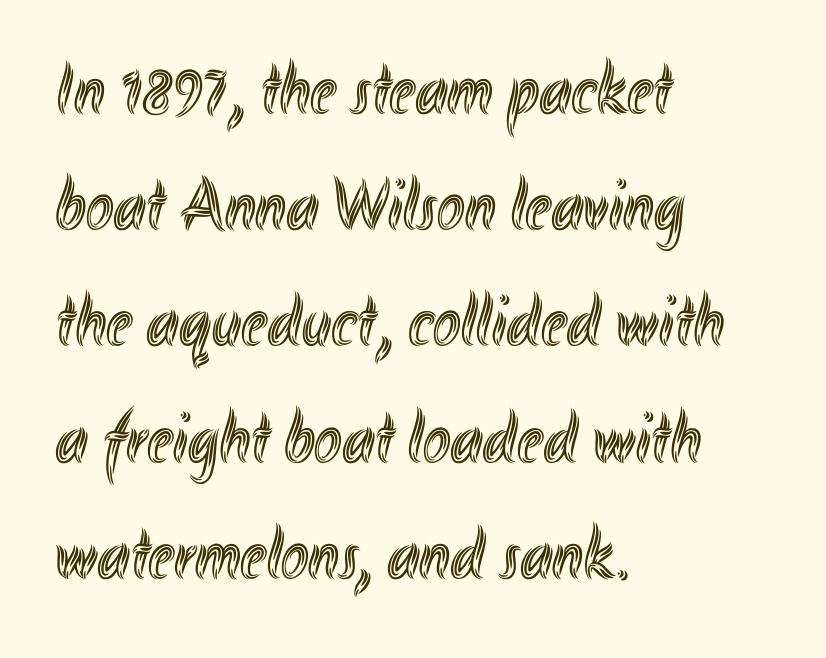
The image shows 74 px condensed type; set left-aligned, normal line spacing (1.57x), normal letter spacing, not underlined; a small x-height.
